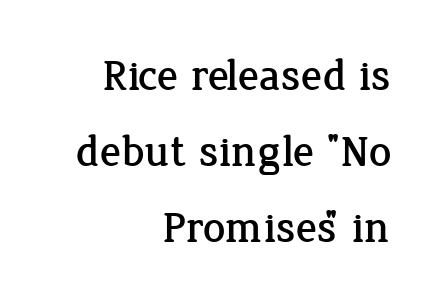
Think of a printed novel: that variable character pitch is what you see here. The specimen omits any rule beneath the text block's lines. Does the copy run flush right? Yes — the right margin is perfectly even. Regarding serifs, this sample has them. The gaps between neighbouring characters are ordinary and unremarkable.
